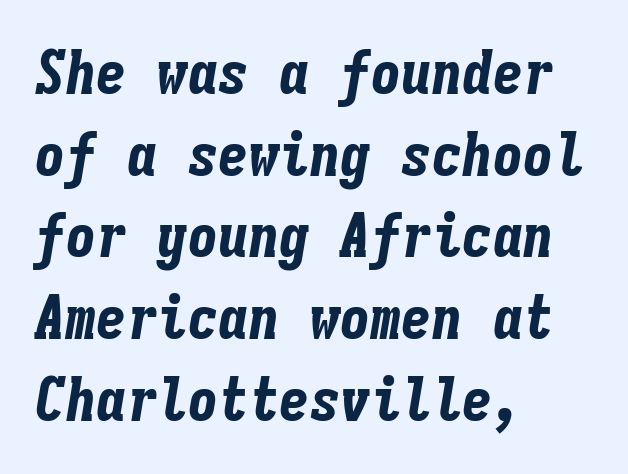
The image shows 61 px bold, condensed type, italic (leaning right), monospaced; set left-aligned, normal line spacing (1.34x), normal letter spacing, not underlined; low stroke contrast and a medium x-height.
